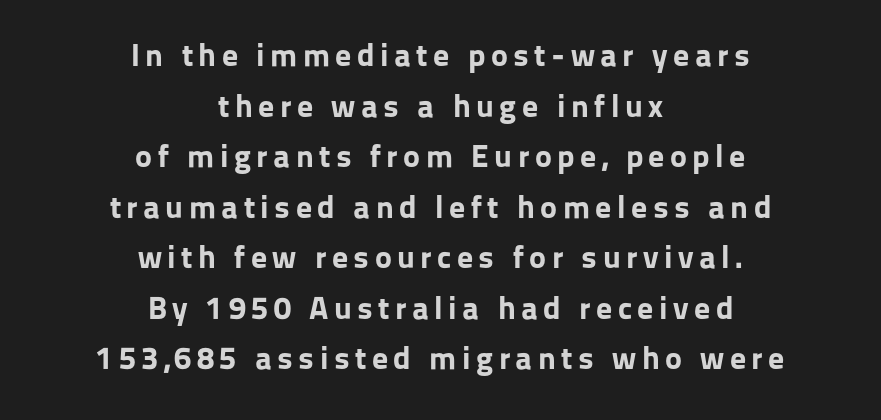
Q: Is the text bold? A: Yes.
Q: Is the text italic (slanted)? A: No, it is upright.
Q: Is the typeface a serif or a sans-serif typeface? A: Sans-serif.
Q: Is the text underlined? A: No.
Q: How is the paragraph aligned? A: Centered.
Q: Is the spacing between lines tight, normal or loose? A: Normal.
Q: Width (condensed, normal, or wide)? A: Normal.
Q: Stroke contrast? A: Low.
Q: x-height? A: Medium.
Q: Monospaced? A: No.
